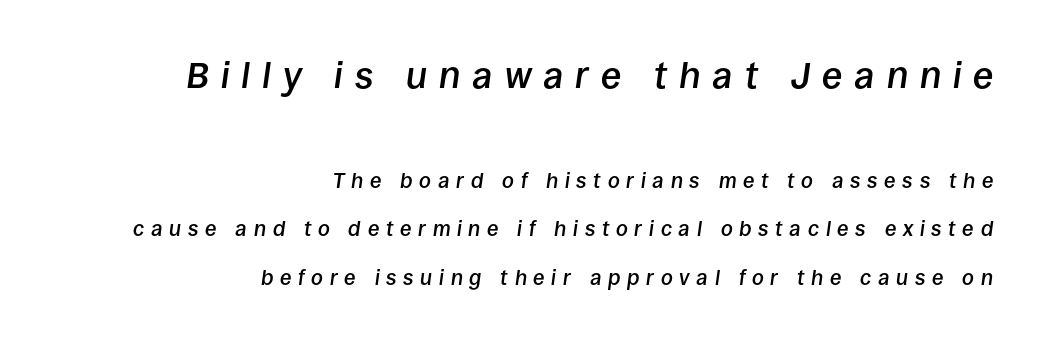
Q: Is the text bold? A: Semi-bold.
Q: Is the text italic (slanted)? A: Yes, it leans right by about 8 degrees.
Q: Is the text underlined? A: No.
Q: How is the paragraph aligned? A: Right-aligned.
Q: Is the spacing between letters normal or unusually wide? A: Unusually wide.
Q: Is the spacing between lines tight, normal or loose? A: Loose.
Q: Which block of text is set in a larger size, the first (top) or the second (bottom)? A: The first (top) one.
Q: Width (condensed, normal, or wide)? A: Normal.
Q: Stroke contrast? A: Low.
Q: x-height? A: Large.
Q: Monospaced? A: No.
